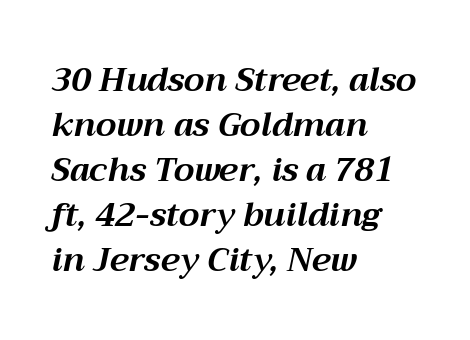
The image shows 33 px bold type, italic (leaning right); set left-aligned, normal line spacing (1.36x), normal letter spacing, not underlined; medium stroke contrast and a medium x-height.
